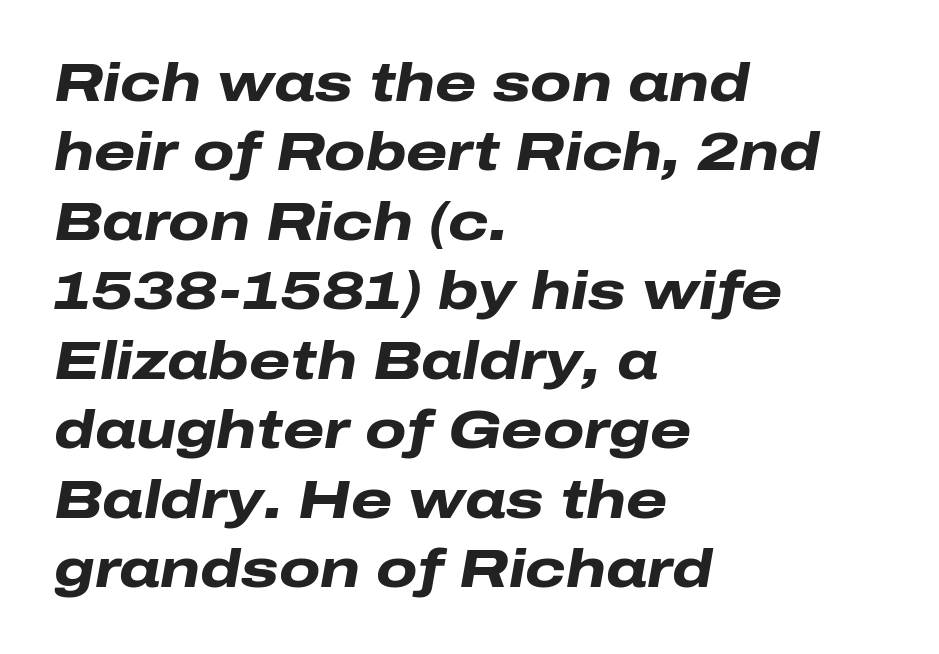
{"italic": "yes", "lean": "right", "slant_degrees": 10, "bold": "yes", "weight": "heavy", "width": "wide", "stroke_contrast": "low", "x_height": "medium", "monospaced": "no", "underline": "no", "align": "left", "line_spacing": "normal", "line_spacing_ratio": 1.31, "letter_spacing": "normal", "letter_spacing_em": 0.0, "glyph_px": 53}
